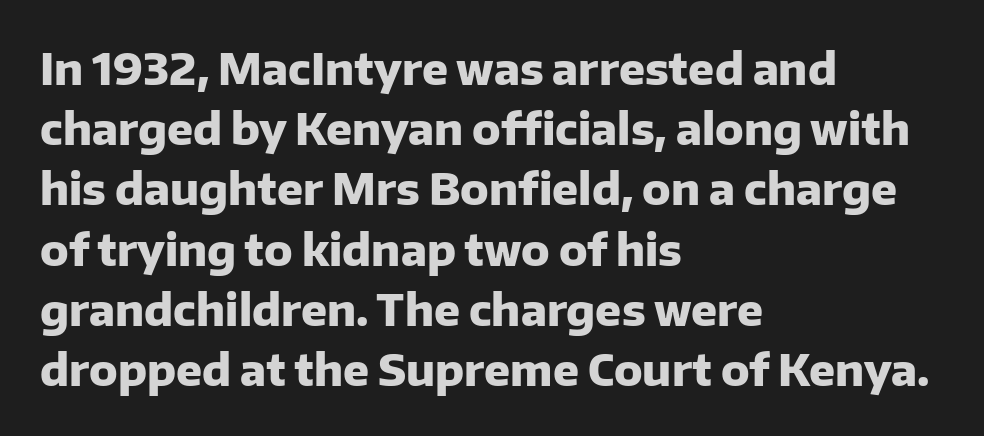
Posture: straight, roman, zero tilt. Each glyph is drawn with heavy, bold strokes. Default kerning and tracking; the words read as compact shapes. Successive baselines arrive at the customary interval. Unmarked baselines from the first word to the last.
